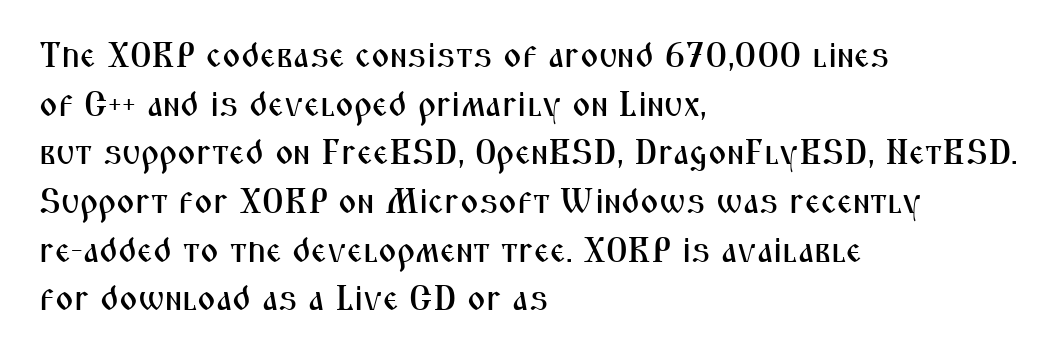
The image shows 35 px condensed sans-serif type, upright; set left-aligned, normal line spacing (1.39x), normal letter spacing, not underlined; medium stroke contrast and a medium x-height.
